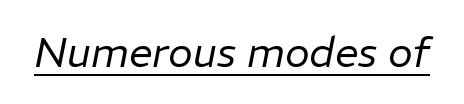
Here the designer chose a conventional face with non-uniform glyph widths. This is oblique type, the kind used for emphasis or titles. Heft: none added — not bold. The face used here appears with an underline applied.
